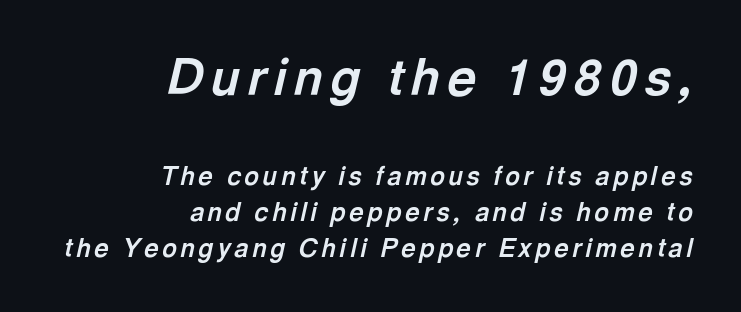
{"italic": "yes", "lean": "right", "slant_degrees": 13, "bold": "yes", "weight": "bold", "width": "normal", "x_height": "medium", "monospaced": "no", "underline": "no", "align": "right", "line_spacing": "normal", "line_spacing_ratio": 1.44, "larger_block": "first", "size_ratio": 2.0, "glyph_px": 50}
